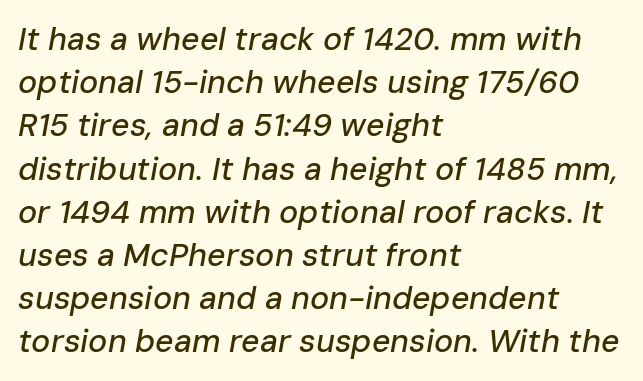
Proportional: the letters do not fall into vertical columns. One-word summary of the alignment: left. Inter-character spacing is left at the font's built-in metrics. The face used here has a pronounced slope to its letters.
